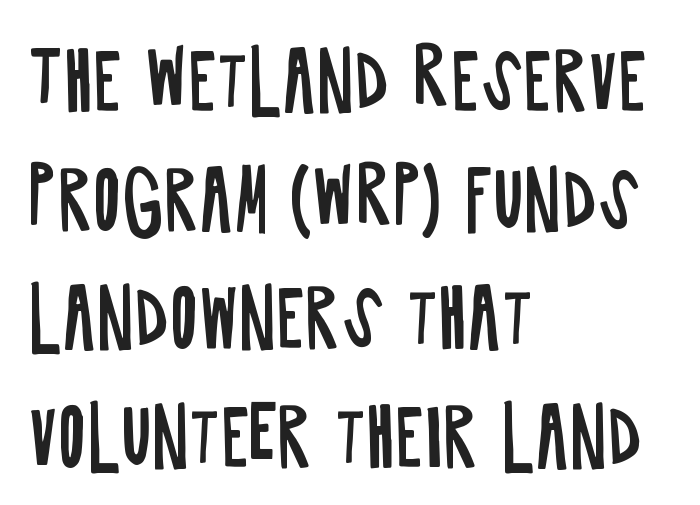
Heaviness? Minimal to ordinary, like unemphasized prose. Vertically, the passage feels balanced, rows spaced as you'd expect. Is this a fixed-width face? No — the glyphs have proportional, varying widths. Grotesque or geometric, the face here clearly has no serifs.
